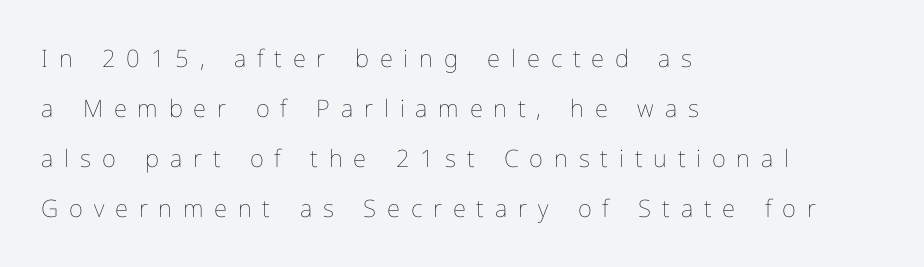
Is there any slant? The stems are plumb. What's the leading like? Stretched, with rows far apart. This sample uses expanded letter spacing, leaving extra air between glyphs. The lines in this sample share a left origin and differ only in where they stop. The letters look calm and open, with moderate or lighter stems.
